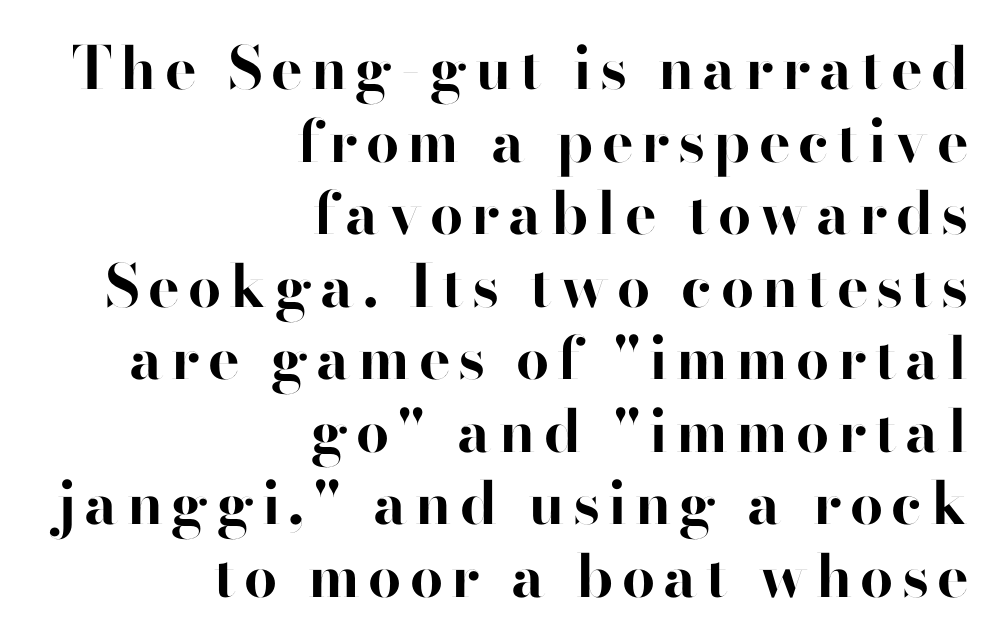
Q: Is the text bold? A: Yes.
Q: Is the text italic (slanted)? A: No, it is upright.
Q: Is the typeface a serif or a sans-serif typeface? A: Sans-serif.
Q: Is the text underlined? A: No.
Q: How is the paragraph aligned? A: Right-aligned.
Q: Width (condensed, normal, or wide)? A: Normal.
Q: Stroke contrast? A: High.
Q: x-height? A: Small.
Q: Monospaced? A: No.
